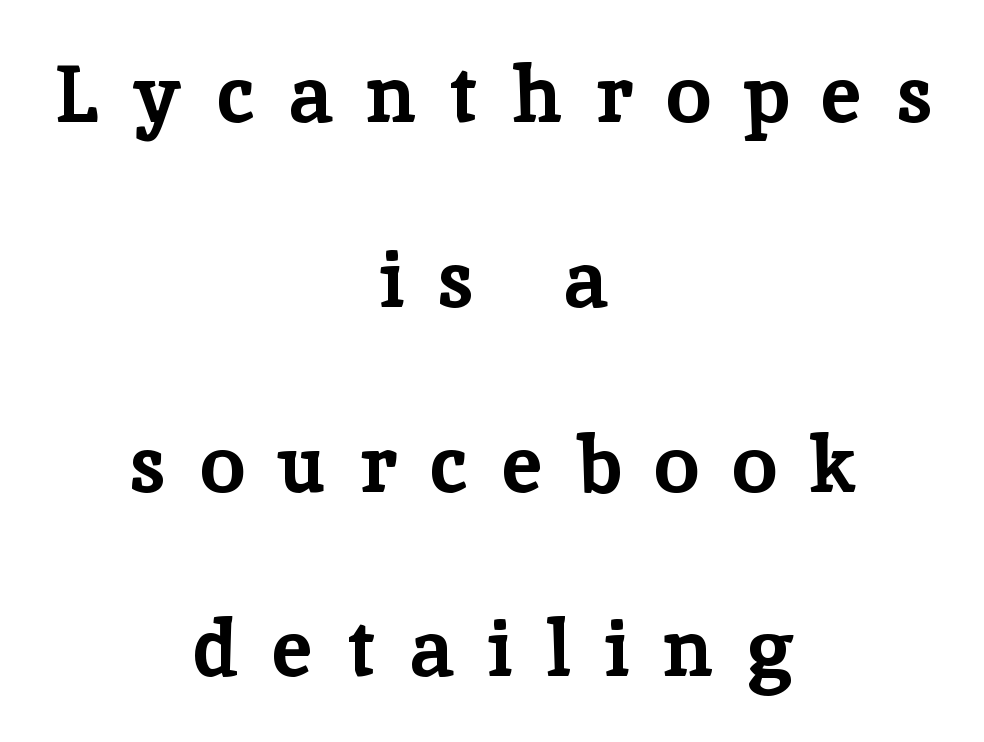
{"serif": "yes", "italic": "no", "bold": "yes", "weight": "bold", "width": "normal", "stroke_contrast": "low", "x_height": "medium", "monospaced": "no", "underline": "no", "align": "center", "line_spacing": "loose", "line_spacing_ratio": 2.31, "letter_spacing": "wide", "letter_spacing_em": 0.43, "glyph_px": 80}
